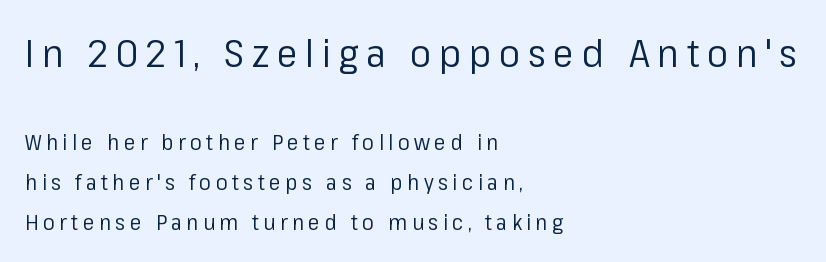
{"serif": "no", "italic": "no", "bold": "no", "weight": "regular", "width": "normal", "stroke_contrast": "low", "x_height": "medium", "monospaced": "no", "underline": "no", "align": "left", "line_spacing_ratio": 1.8, "letter_spacing": "wide", "letter_spacing_em": 0.2, "larger_block": "first", "size_ratio": 1.77, "glyph_px": 39}
